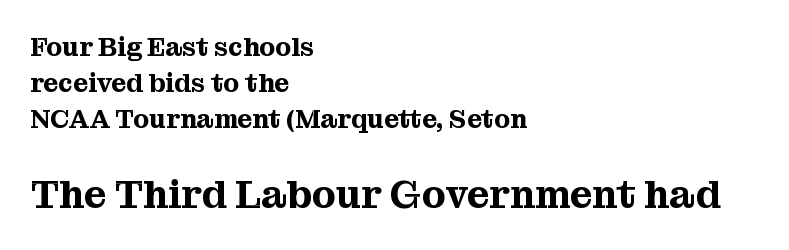
Small tapered or slab feet sit at the stroke ends, so this counts as serif. Quick note: interline space is typical. The rendering uses natural spacing where letterforms have individual widths. The ragged edge is on the right, which tells us the setting is flush left. Notice how the stems are strictly vertical — no italics here. Tracking here is standard; glyphs follow each other at the usual distance.
